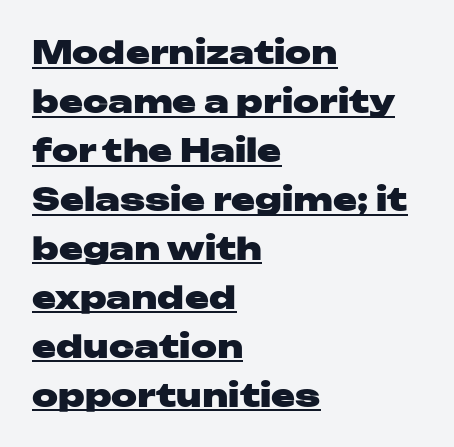
The image shows 32 px heavy, wide sans-serif type, upright; set left-aligned, normal line spacing (1.53x), normal letter spacing, underlined; low stroke contrast and a medium x-height.
